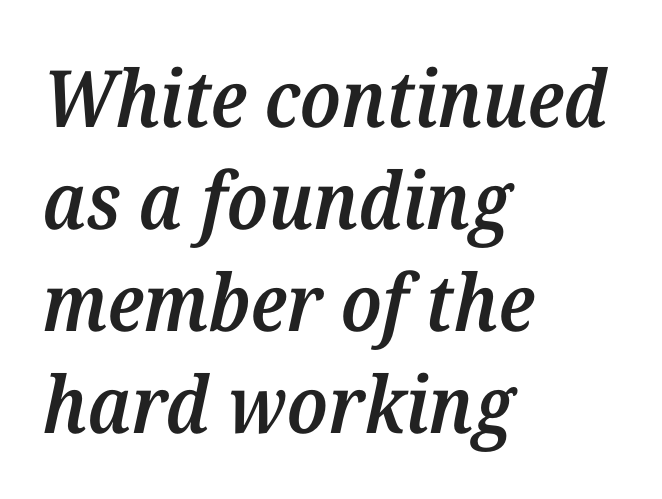
The image shows 79 px semibold serif type, italic (leaning right); set left-aligned, normal line spacing (1.29x), normal letter spacing, not underlined; medium stroke contrast and a medium x-height.
